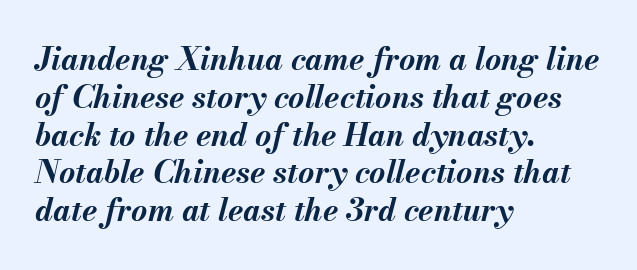
Q: Is the text bold? A: Yes.
Q: Is the text italic (slanted)? A: Yes, it leans right by about 13 degrees.
Q: Is the text underlined? A: No.
Q: How is the paragraph aligned? A: Left-aligned.
Q: Is the spacing between letters normal or unusually wide? A: Normal.
Q: Width (condensed, normal, or wide)? A: Normal.
Q: Stroke contrast? A: Medium.
Q: x-height? A: Small.
Q: Monospaced? A: No.
